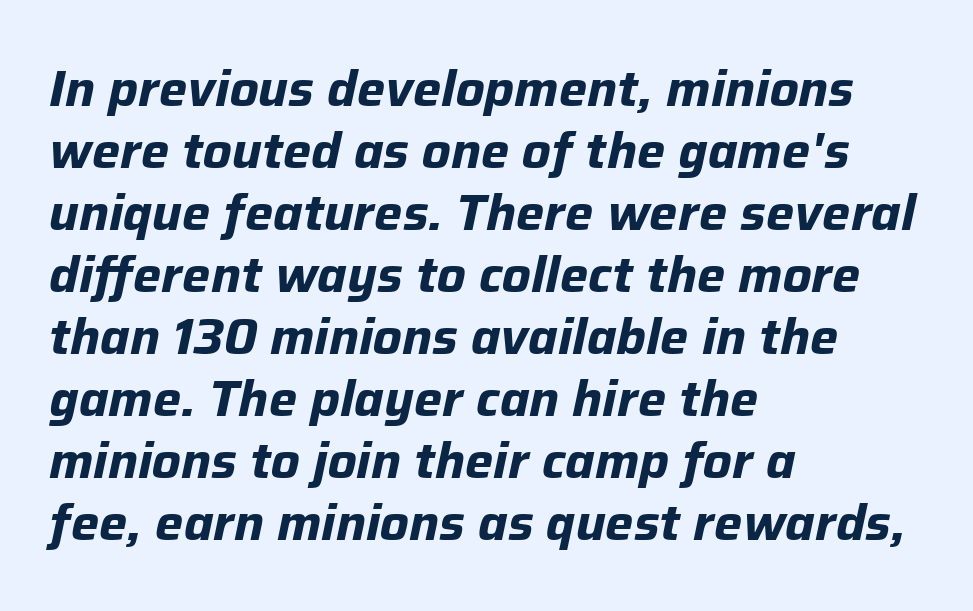
Think of a printed novel: that variable character pitch is what you see here. Strokes here are thick enough to call this a true bold. Reading down the block, your eye returns to a fixed left position each line. Characters are canted at an angle relative to the baseline's perpendicular. The tracking reads as untouched default to a designer's eye. Nobody drew a line under any word here.
